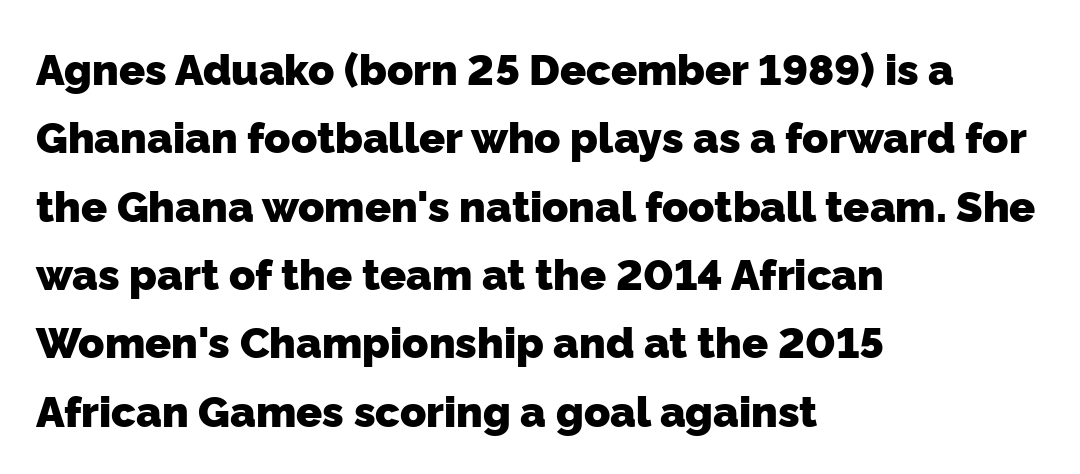
Q: Is the text bold? A: Yes.
Q: Is the typeface a serif or a sans-serif typeface? A: Sans-serif.
Q: Is the text underlined? A: No.
Q: How is the paragraph aligned? A: Left-aligned.
Q: Is the spacing between letters normal or unusually wide? A: Normal.
Q: Is the spacing between lines tight, normal or loose? A: Normal.
Q: Width (condensed, normal, or wide)? A: Normal.
Q: Stroke contrast? A: Low.
Q: x-height? A: Medium.
Q: Monospaced? A: No.
